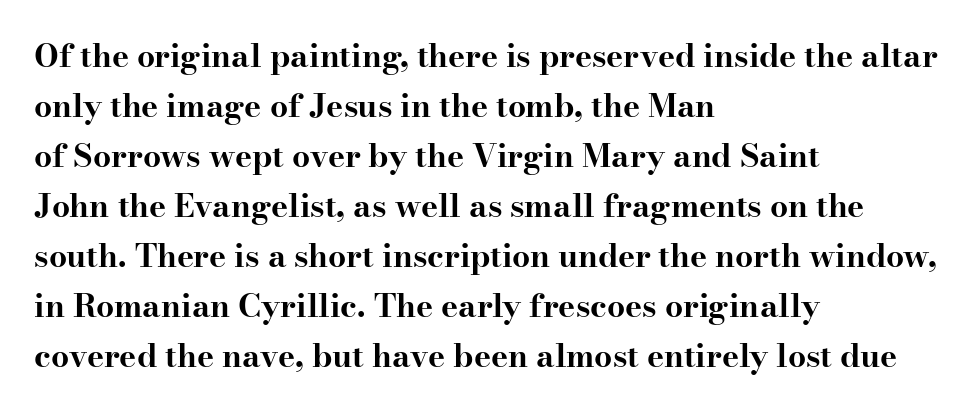
The passage shown has conventional tracking throughout. The passage shown is typed in a proportional face where columns would drift. Plenty of ink on the page — the face is bold. Reading down the block, your eye returns to a fixed left position each line. If you measured baseline to baseline, you'd find a middling distance.
